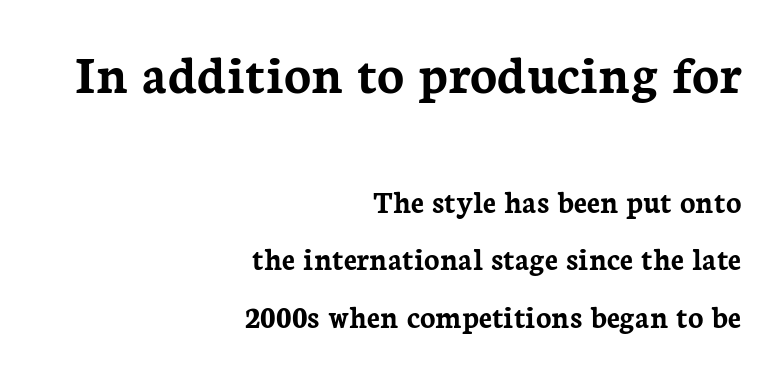
Q: Is the text bold? A: Yes.
Q: Is the text italic (slanted)? A: No, it is upright.
Q: Is the typeface a serif or a sans-serif typeface? A: Serif.
Q: Is the text underlined? A: No.
Q: How is the paragraph aligned? A: Right-aligned.
Q: Is the spacing between letters normal or unusually wide? A: Normal.
Q: Which block of text is set in a larger size, the first (top) or the second (bottom)? A: The first (top) one.
Q: Width (condensed, normal, or wide)? A: Normal.
Q: Stroke contrast? A: Low.
Q: x-height? A: Medium.
Q: Monospaced? A: No.
